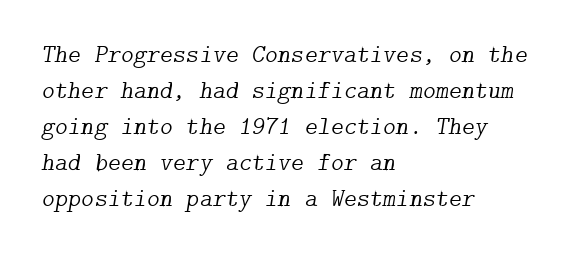
The image shows 25 px text type, italic (leaning right); set left-aligned, normal line spacing (1.44x), normal letter spacing, not underlined.
